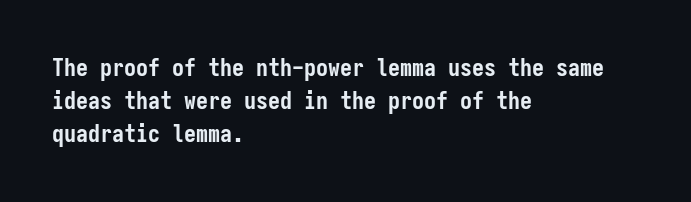
These lines keep a tight, regular rhythm from letter to letter. Heavy-handed strokes throughout: this text is bold. A normal amount of white space separates one row of letters from the next. The font's upright variant was chosen for this text. The string is rendered with underlining switched off. Which margin do the lines hug? The left one — the right edge is uneven.
